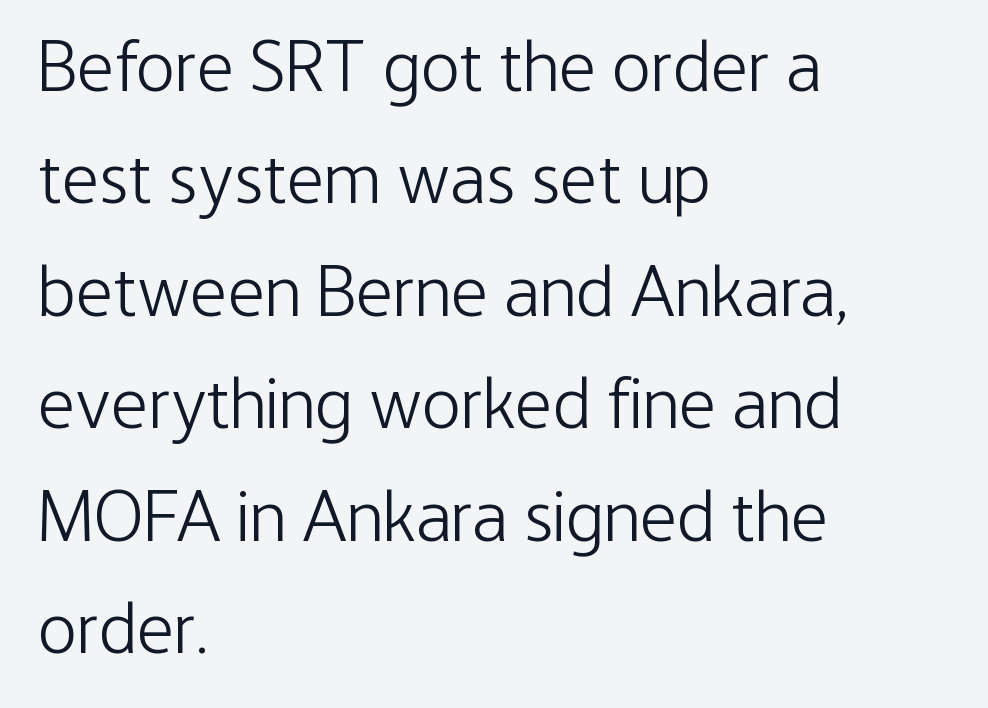
{"serif": "no", "italic": "no", "bold": "no", "weight": "light", "width": "condensed", "stroke_contrast": "low", "x_height": "medium", "monospaced": "no", "underline": "no", "align": "left", "line_spacing": "normal", "line_spacing_ratio": 1.54, "letter_spacing": "normal", "letter_spacing_em": 0.0, "glyph_px": 73}
